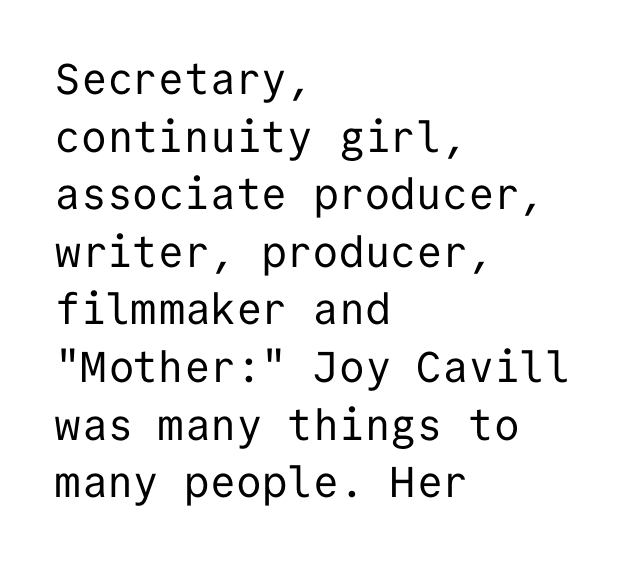
The space beneath each line is pristine and unruled. These lines keep a tight, regular rhythm from letter to letter. Students, observe: this is what conventionally led text looks like. No italicization has been applied; the sample stays upright. Heaviness? Minimal to ordinary, like unemphasized prose.
